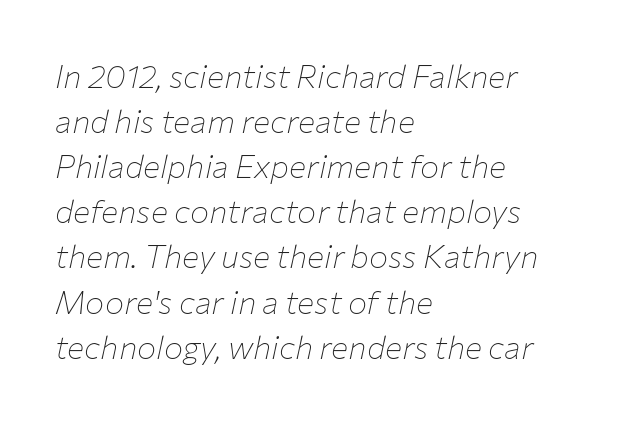
Q: Is the text bold? A: No.
Q: Is the text italic (slanted)? A: Yes, it leans right by about 12 degrees.
Q: Is the text underlined? A: No.
Q: How is the paragraph aligned? A: Left-aligned.
Q: Is the spacing between letters normal or unusually wide? A: Normal.
Q: Is the spacing between lines tight, normal or loose? A: Normal.
Q: Width (condensed, normal, or wide)? A: Normal.
Q: Stroke contrast? A: Low.
Q: x-height? A: Medium.
Q: Monospaced? A: No.
